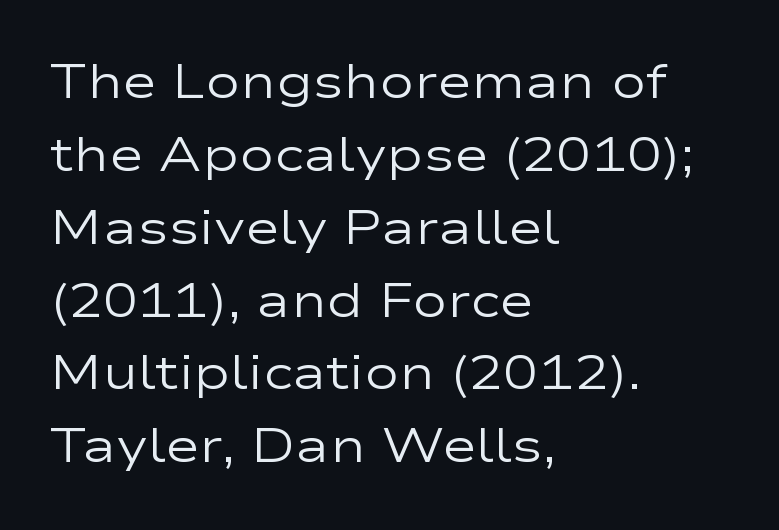
Between one letter and the next there's only the usual sliver of space. The rows are spaced the way most documents space them. Clear beneath every line of the passage. The glyphs in this specimen are sans serif. Here the designer chose a conventional face with non-uniform glyph widths.
